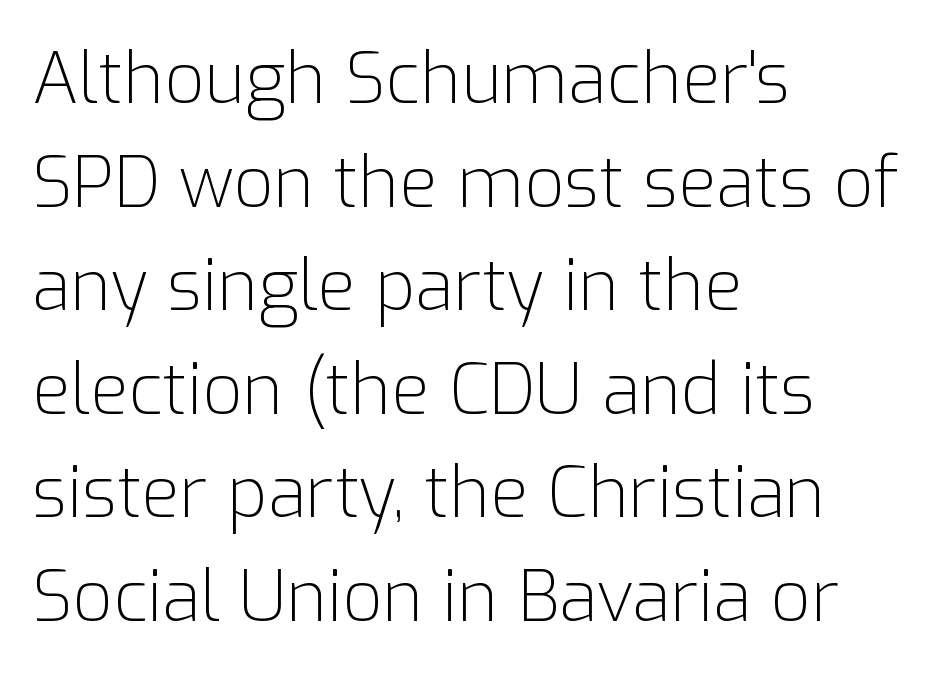
{"serif": "no", "italic": "no", "bold": "no", "weight": "light", "width": "normal", "stroke_contrast": "low", "x_height": "medium", "monospaced": "no", "underline": "no", "align": "left", "line_spacing": "normal", "line_spacing_ratio": 1.48, "letter_spacing": "normal", "letter_spacing_em": 0.0, "glyph_px": 70}
